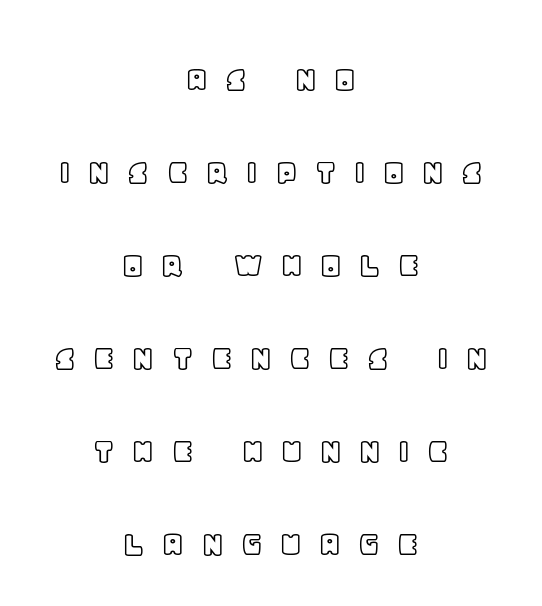
Characters remain perfectly vertical along every line. The area under the type is left untouched. A typesetter would call this proportional, since set widths differ per character. This rendering uses center alignment, leaving both contours irregular but symmetric. The designer dialed line spacing up above the default.
